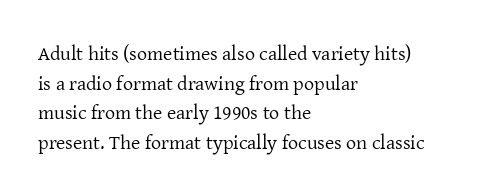
{"italic": "no", "bold": "no", "underline": "no", "align": "left", "line_spacing": "normal", "line_spacing_ratio": 1.48, "letter_spacing": "normal", "letter_spacing_em": 0.0, "glyph_px": 20}
